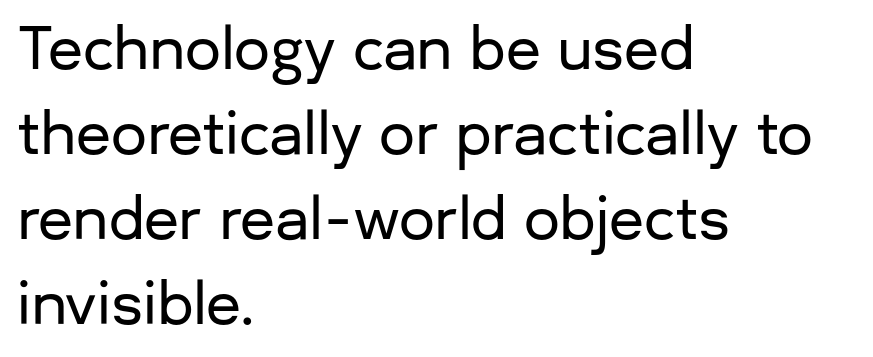
Q: Is the text italic (slanted)? A: No, it is upright.
Q: Is the typeface a serif or a sans-serif typeface? A: Sans-serif.
Q: Is the text underlined? A: No.
Q: How is the paragraph aligned? A: Left-aligned.
Q: Is the spacing between letters normal or unusually wide? A: Normal.
Q: Is the spacing between lines tight, normal or loose? A: Normal.
Q: Width (condensed, normal, or wide)? A: Normal.
Q: Stroke contrast? A: Low.
Q: x-height? A: Medium.
Q: Monospaced? A: No.
